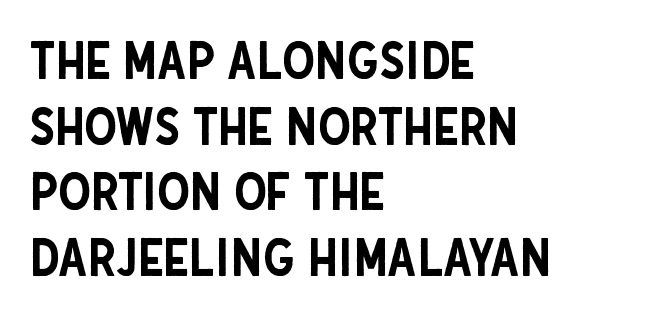
Do the characters align in a grid? No, the font is proportional. Italic? Not at all — the glyphs are vertical. The foot of each line stays bare and open. The glyphs in this specimen are sans serif. The passage shown stacks its lines at a standard gap. You could call the tracking neutral — neither tight nor loose.
